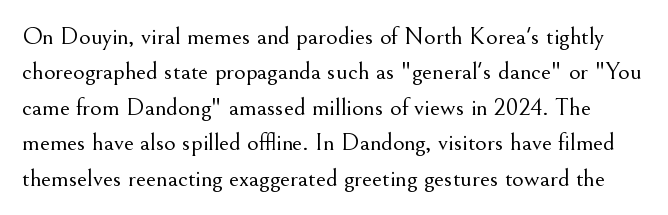
The line texture is even and compact thanks to regular tracking. Plain, unruled lines of type. The rendering uses a moderate line-height, typical for paragraphs. You can tell it's not italic because the verticals are truly vertical. The face looks like a standard text weight, possibly lighter.
